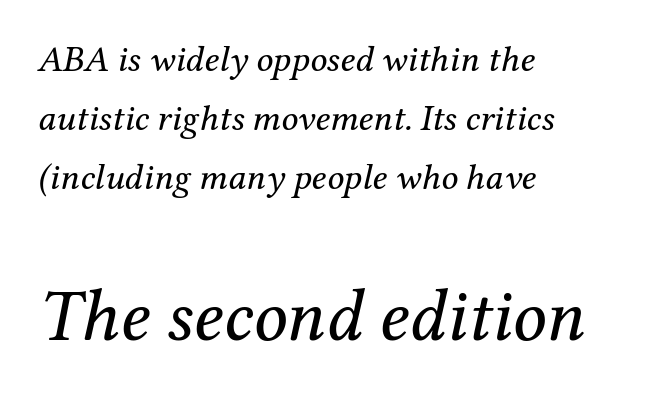
{"serif": "yes", "italic": "yes", "lean": "right", "slant_degrees": 12, "bold": "no", "weight": "regular", "width": "normal", "stroke_contrast": "medium", "x_height": "medium", "monospaced": "no", "underline": "no", "align": "left", "line_spacing": "normal", "line_spacing_ratio": 1.59, "letter_spacing": "normal", "letter_spacing_em": 0.0, "larger_block": "second", "size_ratio": 2.0, "glyph_px": 74}
